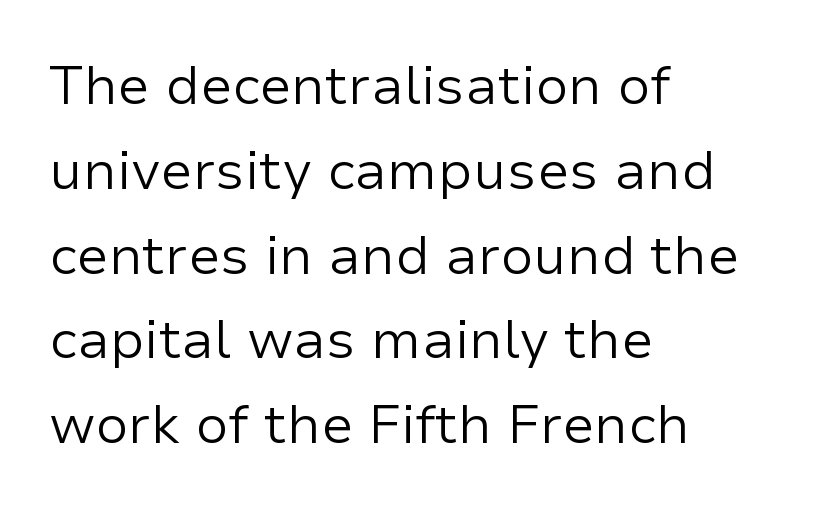
Q: Is the text bold? A: No.
Q: Is the text italic (slanted)? A: No, it is upright.
Q: Is the typeface a serif or a sans-serif typeface? A: Sans-serif.
Q: Is the text underlined? A: No.
Q: How is the paragraph aligned? A: Left-aligned.
Q: Is the spacing between letters normal or unusually wide? A: Normal.
Q: Is the spacing between lines tight, normal or loose? A: Normal.
Q: Width (condensed, normal, or wide)? A: Normal.
Q: Stroke contrast? A: Low.
Q: x-height? A: Medium.
Q: Monospaced? A: No.
